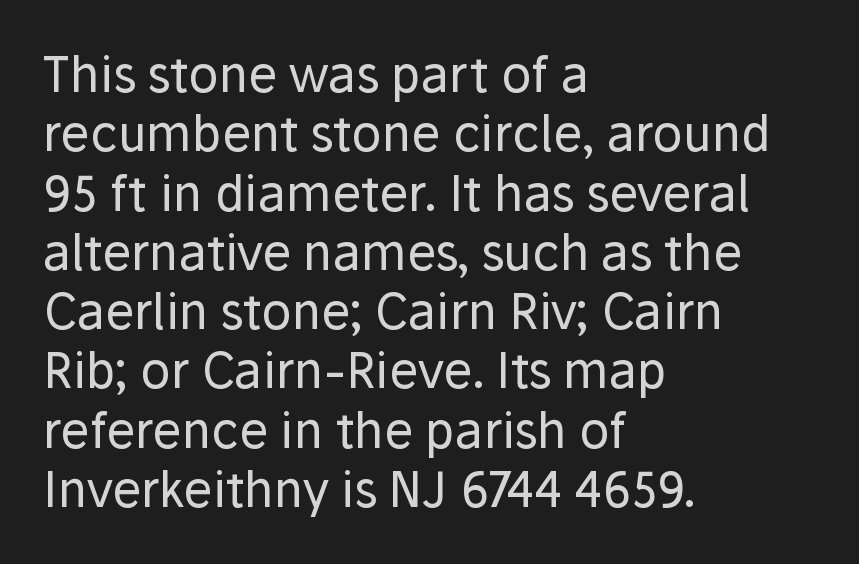
The image shows 49 px regular-weight sans-serif type, upright; set left-aligned, line spacing 1.21x, normal letter spacing, not underlined; low stroke contrast and a medium x-height.
